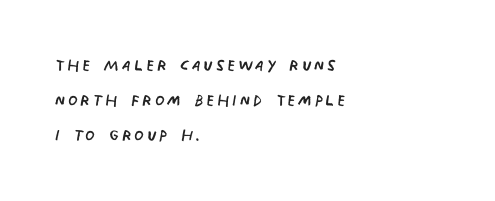
The image shows 22 px text type; set left-aligned, normal line spacing (1.59x), not underlined.
